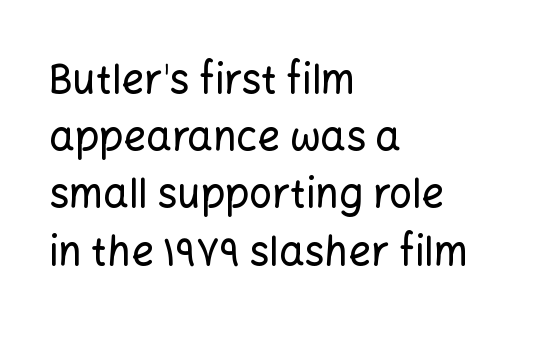
{"serif": "no", "italic": "no", "width": "normal", "stroke_contrast": "low", "x_height": "medium", "monospaced": "no", "underline": "no", "align": "left", "line_spacing": "normal", "line_spacing_ratio": 1.43, "letter_spacing": "normal", "letter_spacing_em": 0.0, "glyph_px": 40}
